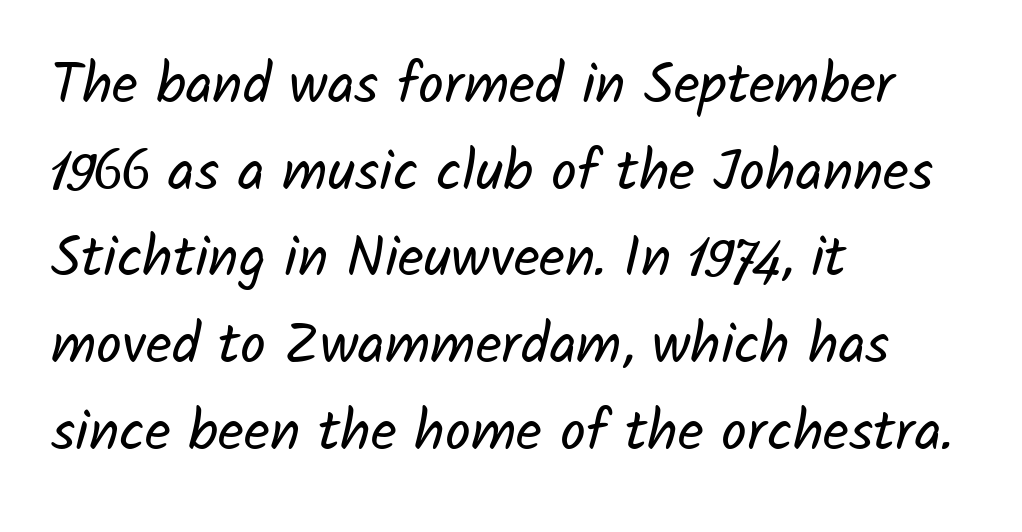
The image shows 57 px regular-weight sans-serif type; set left-aligned, normal line spacing (1.52x), normal letter spacing, not underlined; low stroke contrast and a medium x-height.
